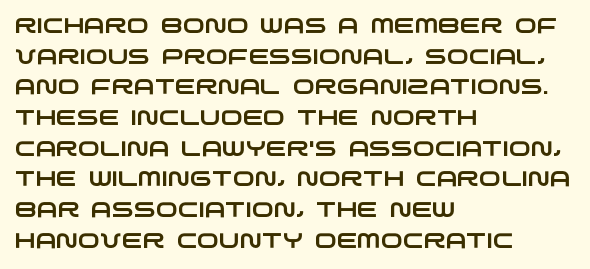
Q: Is the text underlined? A: No.
Q: How is the paragraph aligned? A: Left-aligned.
Q: Is the spacing between letters normal or unusually wide? A: Normal.
Q: Is the spacing between lines tight, normal or loose? A: Normal.
